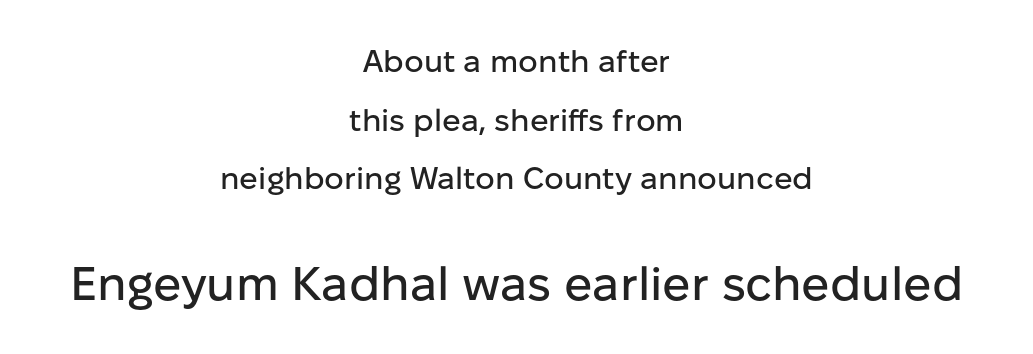
Nope, not italic — everything's standing straight. Alignment: centered. The face used here is rendered with its standard letterfit. Scale increases going downward across the two blocks. The rendering uses natural spacing where letterforms have individual widths. Type without underlining.
